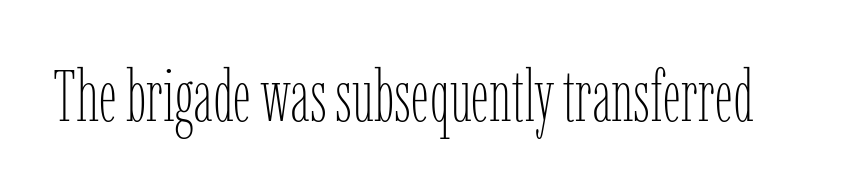
Q: Is the text bold? A: No.
Q: Is the text italic (slanted)? A: No, it is upright.
Q: Is the text underlined? A: No.
Q: Is the spacing between letters normal or unusually wide? A: Normal.
Q: Width (condensed, normal, or wide)? A: Condensed.
Q: Stroke contrast? A: Low.
Q: x-height? A: Medium.
Q: Monospaced? A: No.
